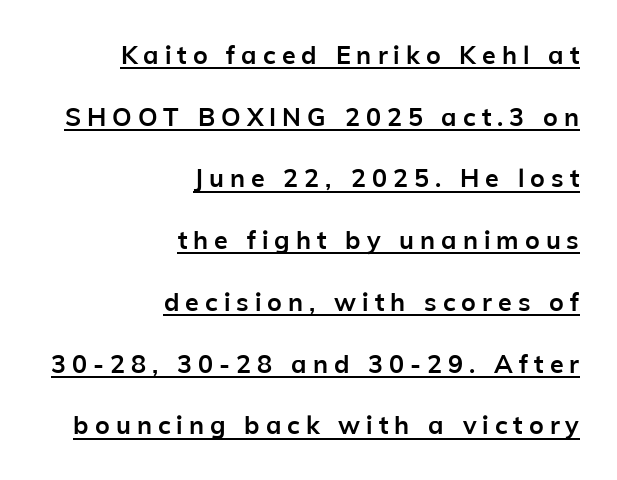
{"italic": "no", "bold": "yes", "underline": "yes", "align": "right", "line_spacing": "loose", "line_spacing_ratio": 2.47, "letter_spacing": "wide", "letter_spacing_em": 0.24, "glyph_px": 25}
